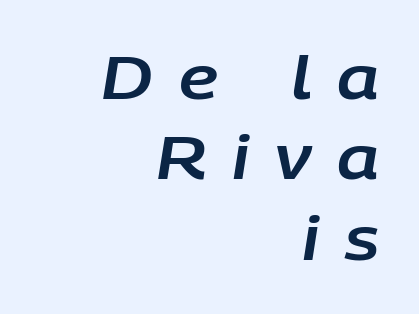
The image shows 60 px text type, italic (leaning right); set right-aligned, normal line spacing (1.34x), unusually wide letter spacing (+0.43 em), not underlined; low stroke contrast and a large x-height.
